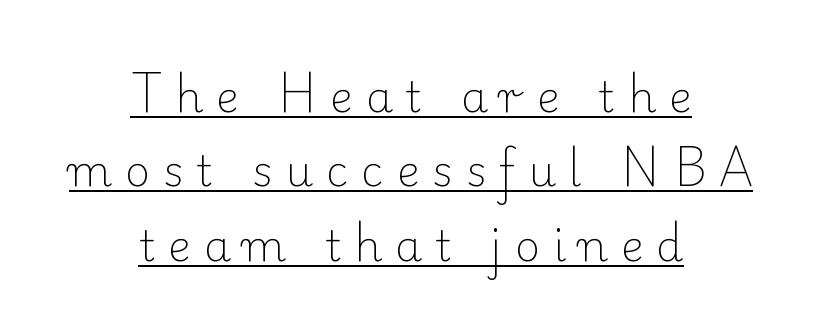
A typesetter would call this proportional, since set widths differ per character. The glyphs in this specimen are seriffed. A quiet, ordinary-to-light weight characterises the typeface. Every character sits straight up, as roman type does. How are the letters spaced? Widely, with obvious added tracking.
